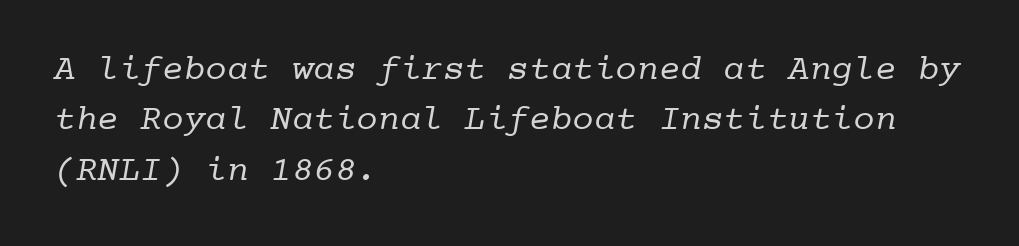
These lines keep a tight, regular rhythm from letter to letter. Regular leading. Examine the stroke ends and you'll spot serifs. Anything drawn beneath the words? Only blank space. The setting favours the left margin, as ordinary paragraphs usually do.
